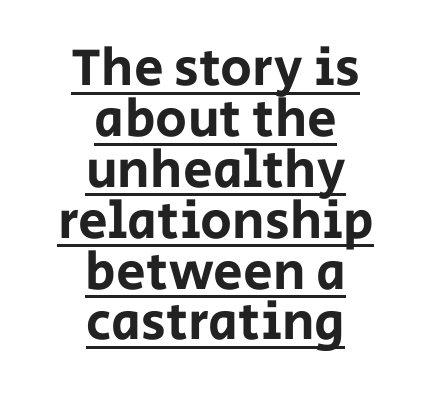
{"serif": "no", "italic": "no", "width": "normal", "stroke_contrast": "low", "x_height": "large", "monospaced": "no", "underline": "yes", "align": "center", "line_spacing": "tight", "line_spacing_ratio": 0.96, "letter_spacing": "normal", "letter_spacing_em": 0.0, "glyph_px": 53}
